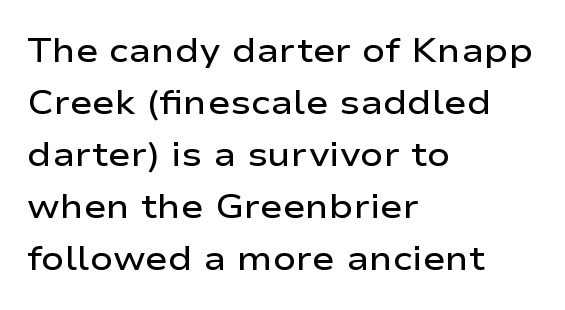
Stroke thickness is moderately raised; the sample reads as semibold. The rendering shows plain stroke endings on the letterforms — a sans-serif design. Spacing verdict: proportional, widths tailored to each character. Only glyphs here, with clear space below each row. The passage shown has conventional tracking throughout.
